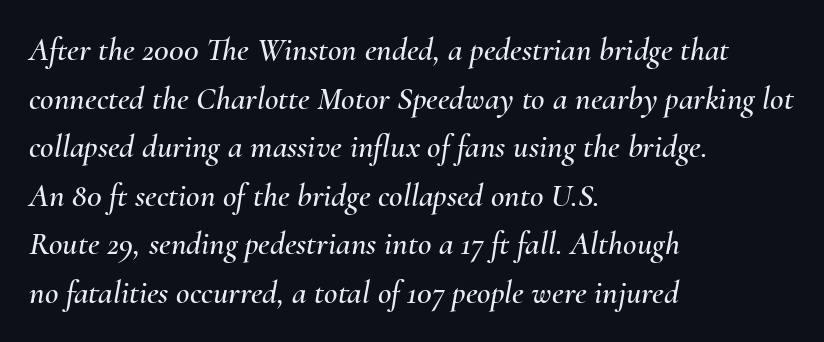
Vertical spacing — default. A typesetter would call this proportional, since set widths differ per character. Each line starts at the same left margin while the right side varies. A typesetter would mark this as italic.
